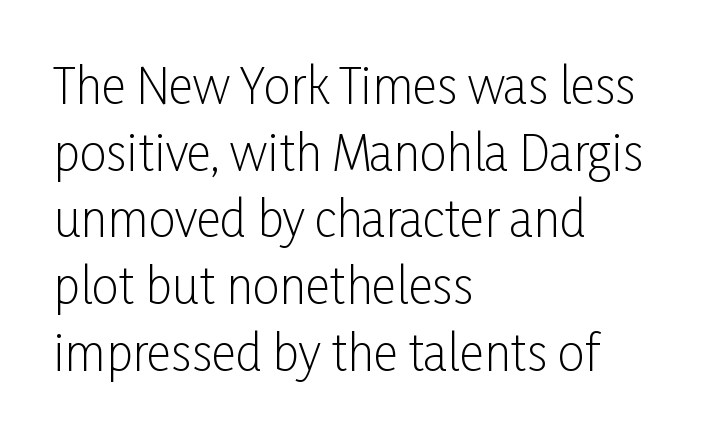
{"serif": "no", "italic": "no", "bold": "no", "weight": "light", "width": "condensed", "stroke_contrast": "low", "x_height": "medium", "monospaced": "no", "underline": "no", "align": "left", "line_spacing": "normal", "line_spacing_ratio": 1.39, "letter_spacing": "normal", "letter_spacing_em": 0.0, "glyph_px": 48}
